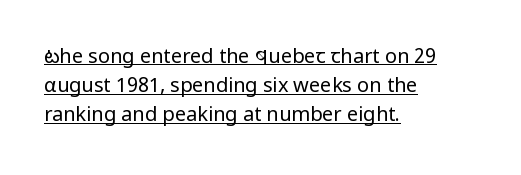
This rendering uses left alignment, leaving the right contour irregular. Nothing unusual about the tracking: characters are spaced as the font intends. A baseline rule has been typeset under these characters. The typography opts for an upright posture over an oblique one.
